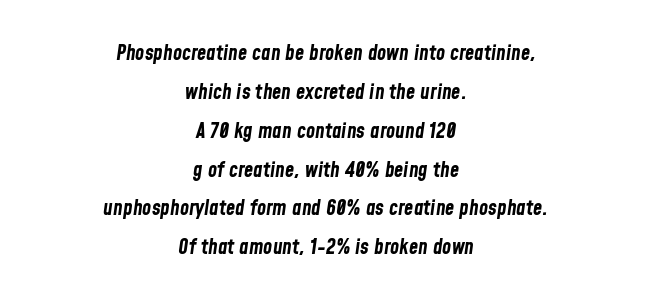
Students, note that the glyphs here touch the page at normal intervals. The typography opts for an oblique posture over an upright one. Chunky letters — that's bold for sure. No word sits above an underline. The rag falls on both sides of this text block equally.
